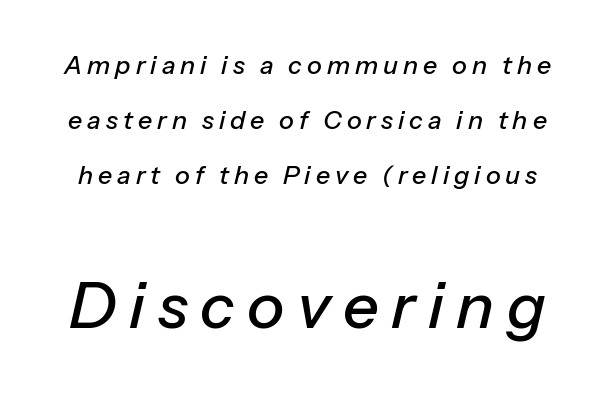
{"italic": "yes", "lean": "right", "slant_degrees": 13, "width": "normal", "stroke_contrast": "low", "x_height": "medium", "monospaced": "no", "underline": "no", "line_spacing": "loose", "line_spacing_ratio": 2.21, "letter_spacing": "wide", "letter_spacing_em": 0.2, "larger_block": "second", "size_ratio": 2.52, "glyph_px": 63}
